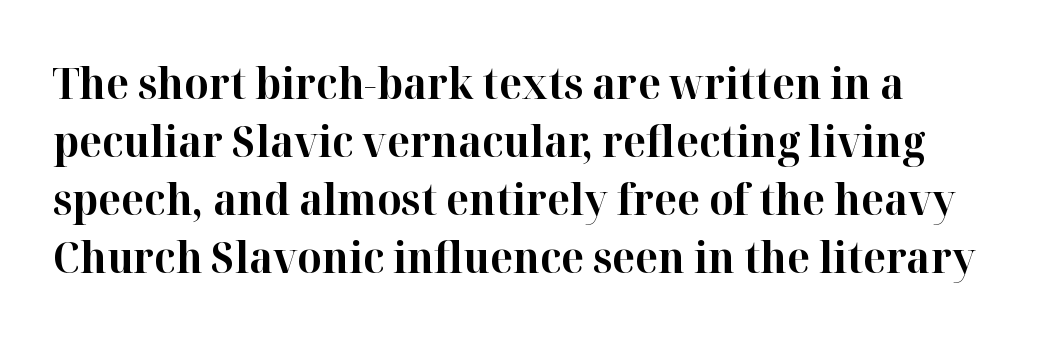
This block has exactly the height ordinary leading produces. Regarding serifs, this sample has them. The gaps between neighbouring characters are ordinary and unremarkable. Posture: upright roman.
